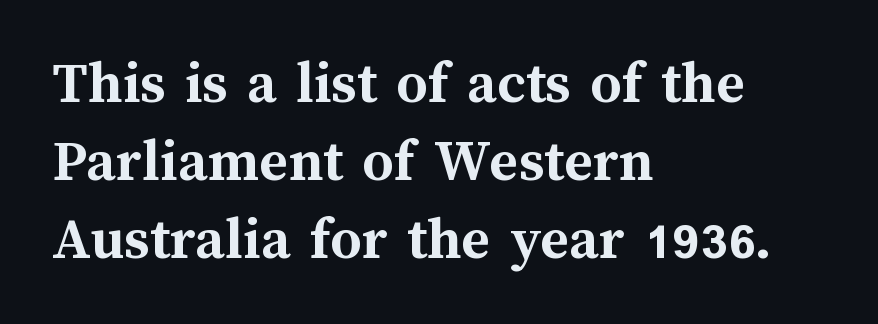
A typesetter would call this leading conventional body-copy spacing. The area under the type is left untouched. Italic: no, the glyphs are upright roman. A typesetter would call this proportional, since set widths differ per character. Between one letter and the next there's only the usual sliver of space.
